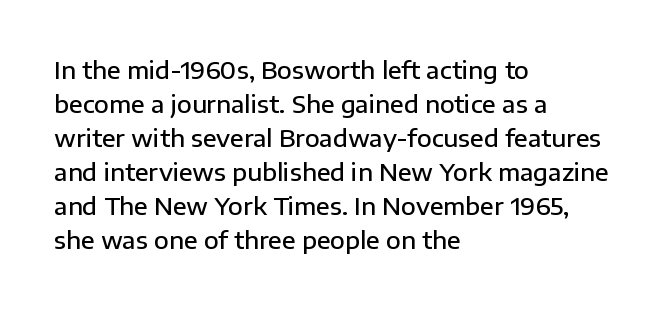
Bold? Not quite — semibold, heavier than regular but stopping short. Caption: standard tracking, unaltered. The setting favours the left margin, as ordinary paragraphs usually do. Leading matches the norm, producing a regular column. If you drew a line through each stem, it would be perfectly vertical. Bare-footed words on every line.
